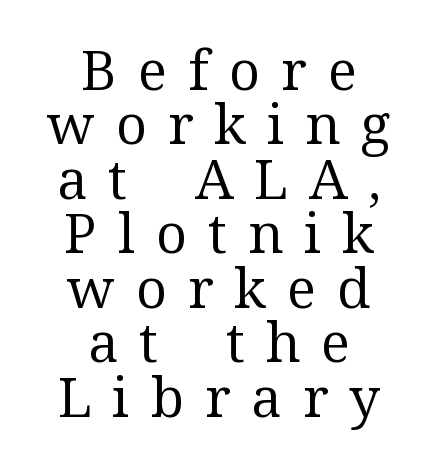
Q: Is the text bold? A: No.
Q: Is the text italic (slanted)? A: No, it is upright.
Q: Is the typeface a serif or a sans-serif typeface? A: Serif.
Q: Is the text underlined? A: No.
Q: How is the paragraph aligned? A: Centered.
Q: Is the spacing between letters normal or unusually wide? A: Unusually wide.
Q: Is the spacing between lines tight, normal or loose? A: Tight.
Q: Width (condensed, normal, or wide)? A: Normal.
Q: Stroke contrast? A: Medium.
Q: x-height? A: Medium.
Q: Monospaced? A: No.
